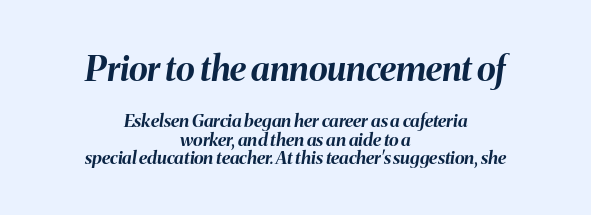
Does the lettering tilt? It does — this is italic. Notice how descenders almost collide with the ascenders below — that's tight leading. The face used here has the dense, thick strokes of a bold. One-word summary of the alignment: center. The string is rendered with underlining switched off.
